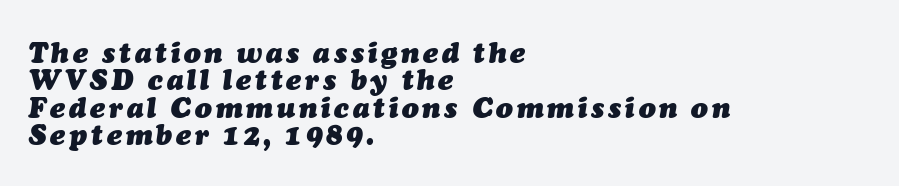
{"italic": "yes", "lean": "right", "slant_degrees": 7, "bold": "yes", "weight": "heavy", "width": "normal", "stroke_contrast": "medium", "x_height": "medium", "monospaced": "no", "underline": "no", "align": "left", "line_spacing": "tight", "line_spacing_ratio": 0.98, "glyph_px": 28}
